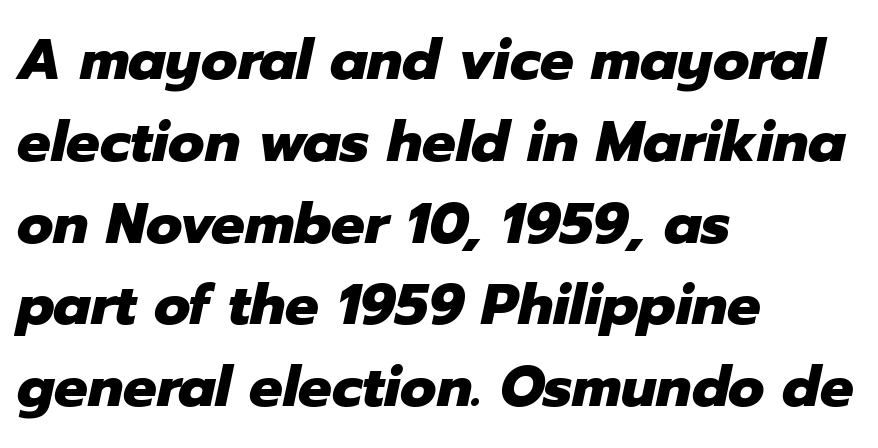
The image shows 56 px heavy type, italic (leaning right); set left-aligned, normal line spacing (1.46x), normal letter spacing, not underlined; low stroke contrast and a medium x-height.
